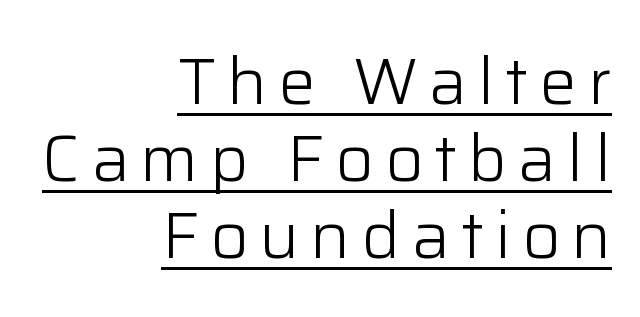
Q: Is the text bold? A: No.
Q: Is the text italic (slanted)? A: No, it is upright.
Q: Is the typeface a serif or a sans-serif typeface? A: Sans-serif.
Q: Is the text underlined? A: Yes.
Q: How is the paragraph aligned? A: Right-aligned.
Q: Width (condensed, normal, or wide)? A: Normal.
Q: Stroke contrast? A: Low.
Q: x-height? A: Medium.
Q: Monospaced? A: No.
